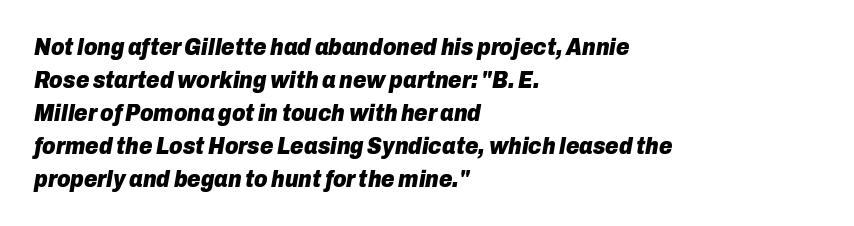
The image shows 23 px bold type, italic (leaning right); set left-aligned, normal line spacing (1.43x), normal letter spacing, not underlined.
